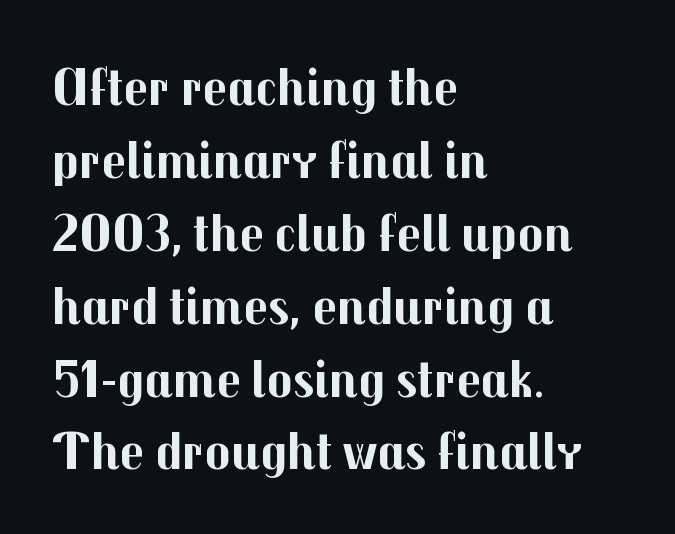
{"serif": "no", "italic": "no", "bold": "yes", "weight": "bold", "width": "normal", "stroke_contrast": "medium", "x_height": "medium", "monospaced": "no", "underline": "no", "align": "left", "line_spacing": "normal", "line_spacing_ratio": 1.35, "letter_spacing": "normal", "letter_spacing_em": 0.0, "glyph_px": 54}
